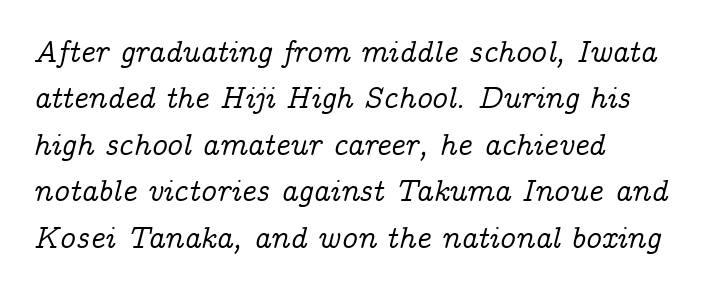
The rendering anchors every line to the left-hand side. Italic? Definitely — the glyphs are oblique. Serifs: yes, visible at the terminals of the letterforms. Observe the ordinary spacing: letters are neighbours, not strangers. Summary of vertical rhythm: regular, with standard interline spacing. Proportional: the letters do not fall into vertical columns.
